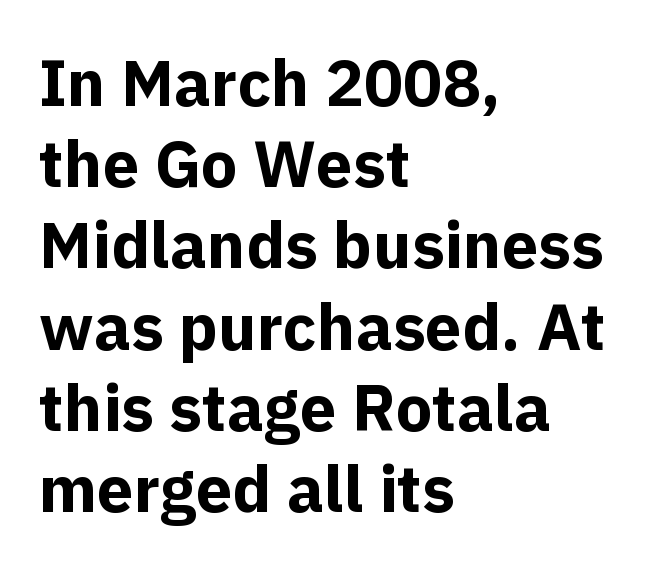
The image shows 65 px bold sans-serif type, upright; set left-aligned, normal line spacing (1.25x), normal letter spacing, not underlined; a medium x-height.
